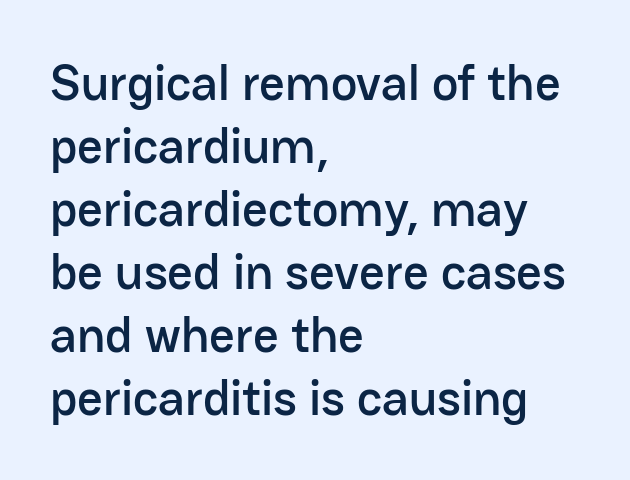
Q: Is the text italic (slanted)? A: No, it is upright.
Q: Is the typeface a serif or a sans-serif typeface? A: Sans-serif.
Q: Is the text underlined? A: No.
Q: How is the paragraph aligned? A: Left-aligned.
Q: Is the spacing between letters normal or unusually wide? A: Normal.
Q: Is the spacing between lines tight, normal or loose? A: Normal.
Q: Width (condensed, normal, or wide)? A: Normal.
Q: Stroke contrast? A: Low.
Q: x-height? A: Medium.
Q: Monospaced? A: No.
